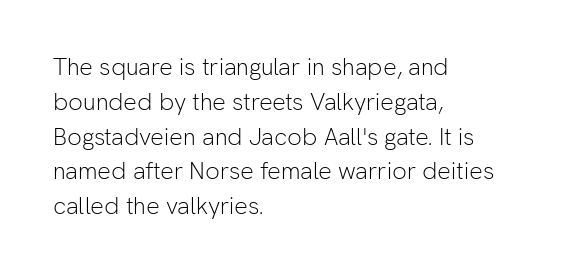
{"italic": "no", "bold": "no", "underline": "no", "align": "left", "line_spacing": "normal", "line_spacing_ratio": 1.45, "letter_spacing": "normal", "letter_spacing_em": 0.0, "glyph_px": 24}
